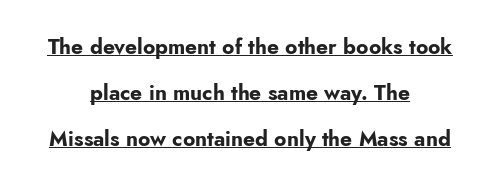
Q: Is the text bold? A: Yes.
Q: Is the text italic (slanted)? A: No, it is upright.
Q: Is the text underlined? A: Yes.
Q: How is the paragraph aligned? A: Centered.
Q: Is the spacing between letters normal or unusually wide? A: Normal.
Q: Is the spacing between lines tight, normal or loose? A: Loose.
